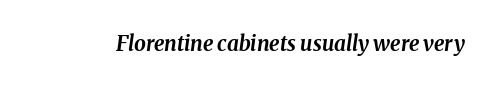
The image shows 21 px bold type, italic (leaning right); set normal letter spacing, not underlined.
